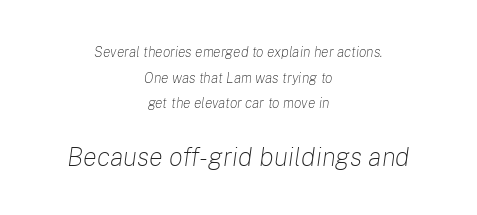
Here the glyphs are tracked normally, forming tight word shapes. Think standard paragraph weight, or any step lighter than that. Quick note: italic. Is the lower block the larger one? Yes — the lower block carries the bigger type. Descender tails drop into unmarked territory. Horizontally, the lines are justified to the midpoint only.
